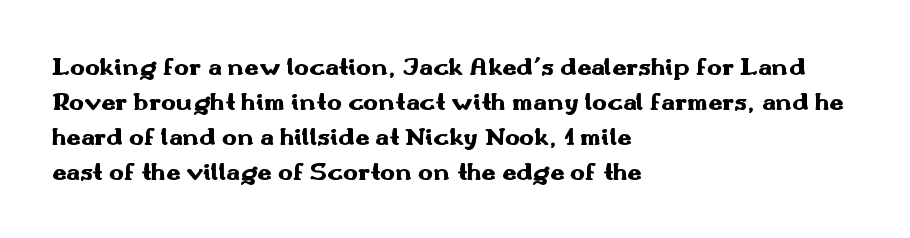
The image shows 25 px bold type, upright; set left-aligned, normal line spacing (1.4x), normal letter spacing, not underlined.
